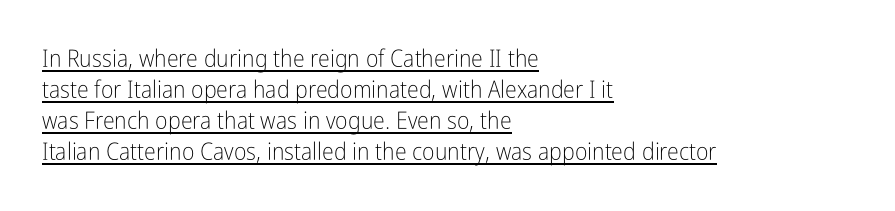
The image shows 24 px text type, upright; set left-aligned, normal line spacing (1.29x), normal letter spacing, underlined.
